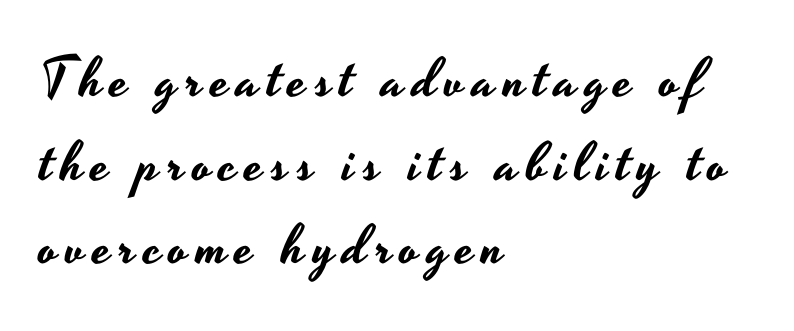
Nobody drew a line under any word here. The setting favours the left margin, as ordinary paragraphs usually do. Proportional: the letters do not fall into vertical columns. Each letter's strokes conclude bluntly, with no projecting serifs. Does the leading feel generous? No, just average.
